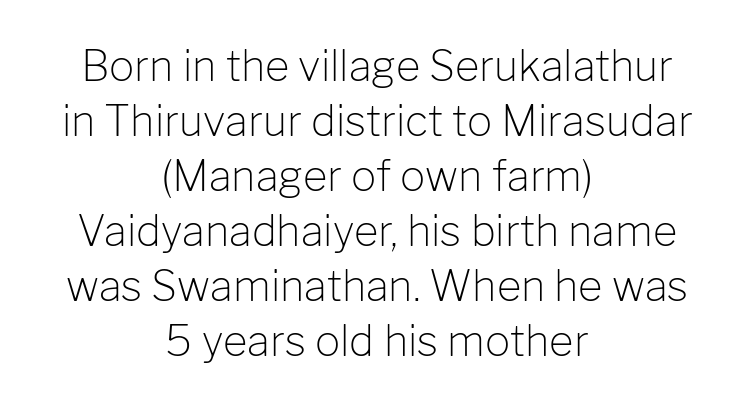
Q: Is the text bold? A: No.
Q: Is the text italic (slanted)? A: No, it is upright.
Q: Is the typeface a serif or a sans-serif typeface? A: Sans-serif.
Q: Is the text underlined? A: No.
Q: How is the paragraph aligned? A: Centered.
Q: Is the spacing between letters normal or unusually wide? A: Normal.
Q: Is the spacing between lines tight, normal or loose? A: Normal.
Q: Width (condensed, normal, or wide)? A: Normal.
Q: Stroke contrast? A: Low.
Q: x-height? A: Medium.
Q: Monospaced? A: No.
